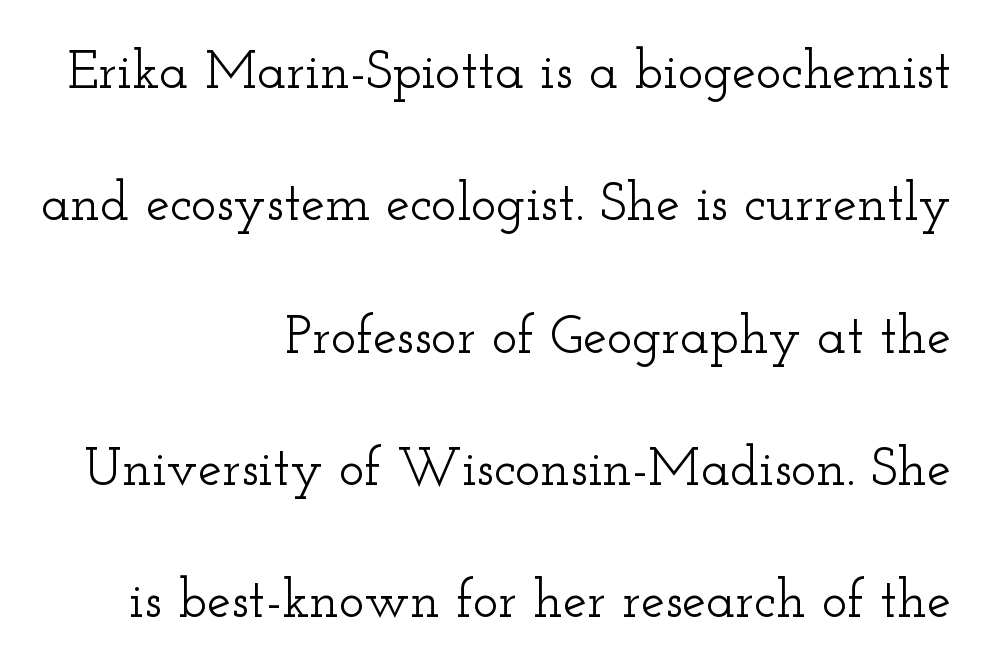
The image shows 54 px wide serif type, upright; set right-aligned, loose line spacing (2.45x), normal letter spacing, not underlined; low stroke contrast and a small x-height.
